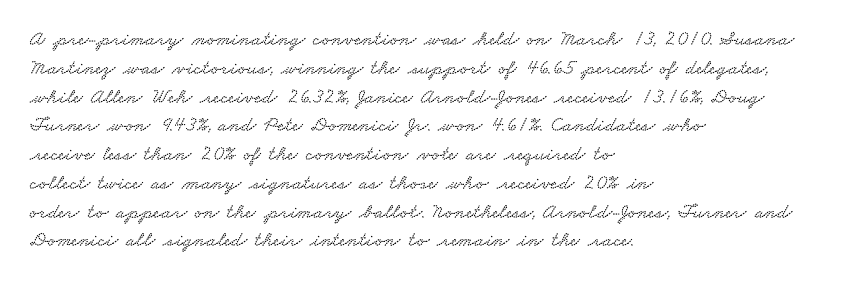
{"underline": "no", "align": "left", "line_spacing": "normal", "line_spacing_ratio": 1.37, "letter_spacing": "normal", "letter_spacing_em": 0.0, "glyph_px": 21}
